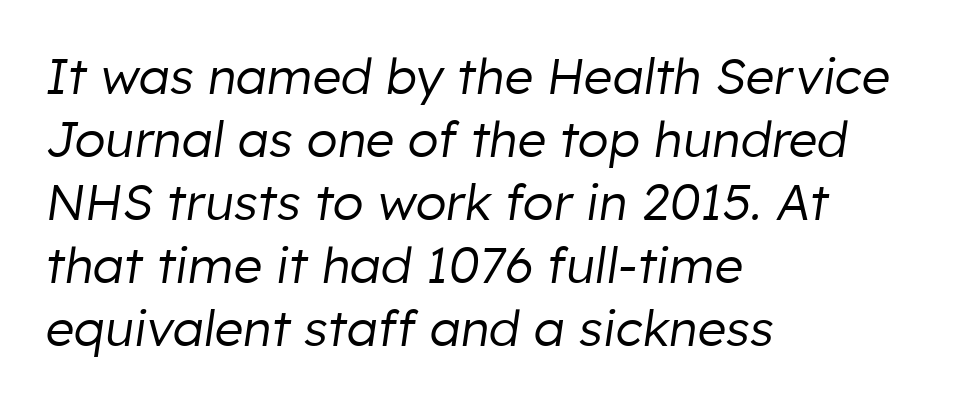
Q: Is the text bold? A: No.
Q: Is the text italic (slanted)? A: Yes, it leans right by about 8 degrees.
Q: Is the text underlined? A: No.
Q: How is the paragraph aligned? A: Left-aligned.
Q: Is the spacing between letters normal or unusually wide? A: Normal.
Q: Is the spacing between lines tight, normal or loose? A: Normal.
Q: Width (condensed, normal, or wide)? A: Normal.
Q: Stroke contrast? A: Low.
Q: x-height? A: Medium.
Q: Monospaced? A: No.
